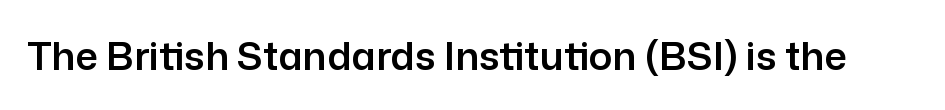
The image shows 39 px sans-serif type, upright; set normal letter spacing, not underlined; low stroke contrast and a medium x-height.
